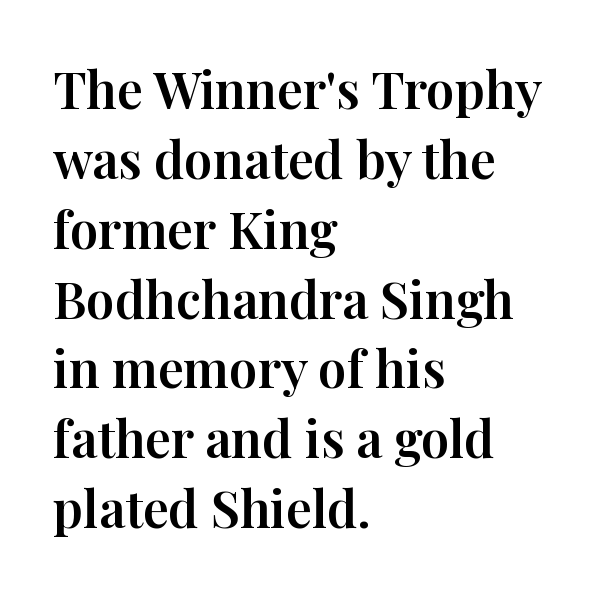
Q: Is the text italic (slanted)? A: No, it is upright.
Q: Is the typeface a serif or a sans-serif typeface? A: Serif.
Q: Is the text underlined? A: No.
Q: How is the paragraph aligned? A: Left-aligned.
Q: Is the spacing between letters normal or unusually wide? A: Normal.
Q: Is the spacing between lines tight, normal or loose? A: Normal.
Q: Width (condensed, normal, or wide)? A: Normal.
Q: Stroke contrast? A: High.
Q: x-height? A: Medium.
Q: Monospaced? A: No.
